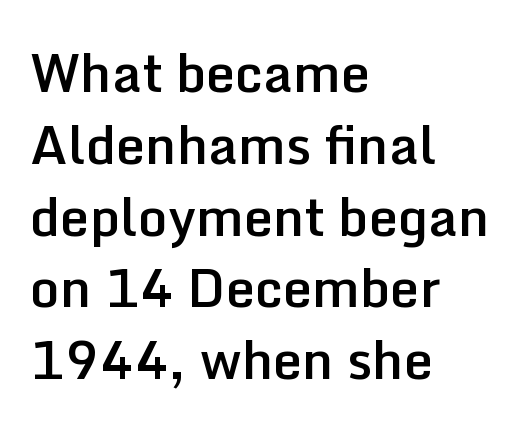
The image shows 52 px semibold sans-serif type, upright; set left-aligned, normal line spacing (1.38x), normal letter spacing, not underlined; low stroke contrast and a medium x-height.
